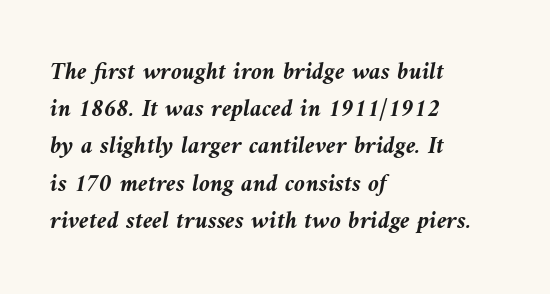
Compared with an ordinary text face, these strokes are far heavier — a full bold. Clear beneath every line of the passage. These lines keep a tight, regular rhythm from letter to letter. Typeset ragged right — the left edge is the straight one. Does the leading feel generous? No, just average.
